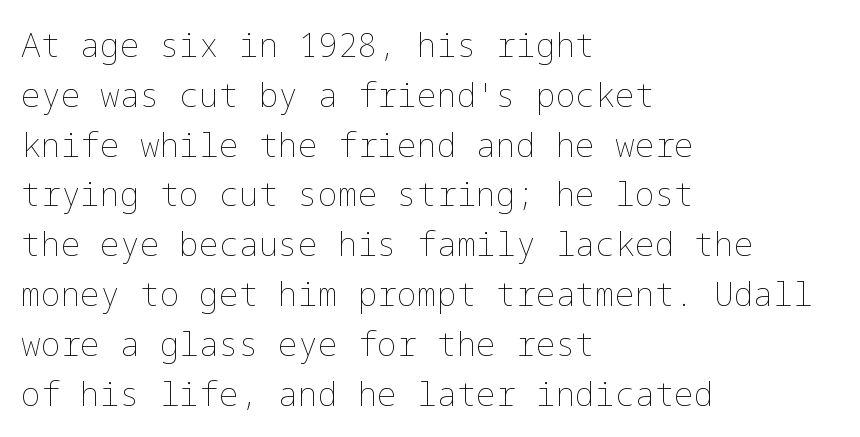
Horizontal bands of white between lines are of average thickness. The setting favours the left margin, as ordinary paragraphs usually do. No chunkiness to these letters — they're not bold. Beneath every word, the page is bare. The lettering holds an erect, upright posture throughout. Standard letterfit; no display-style spreading of the glyphs.
